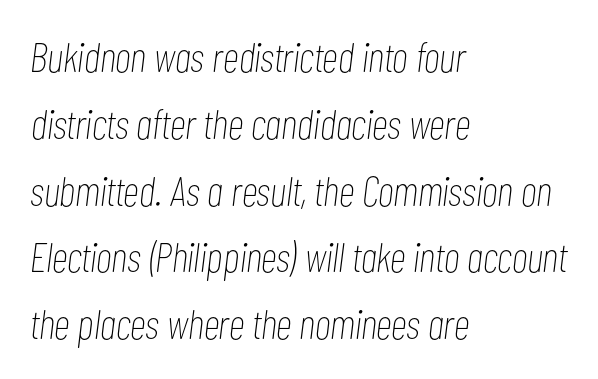
Bare-footed words on every line. A light-to-regular cut is what we see here. One-word summary of the alignment: left. No extra tracking has been applied to these lines. Looks like regular typesetting: each glyph gets only the width it needs. Compared with typical paragraphs, the rows here are spaced about the same.
